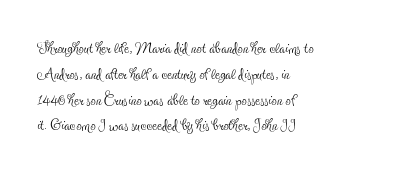
{"bold": "no", "underline": "no", "align": "left", "line_spacing_ratio": 1.23, "letter_spacing": "normal", "letter_spacing_em": 0.0, "glyph_px": 21}
